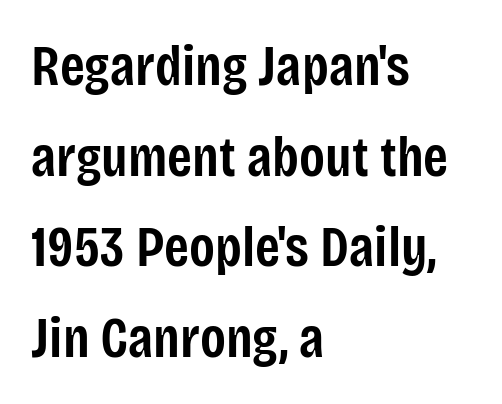
The image shows 57 px semibold, condensed sans-serif type, upright; set left-aligned, normal line spacing (1.59x), normal letter spacing, not underlined; low stroke contrast and a large x-height.
